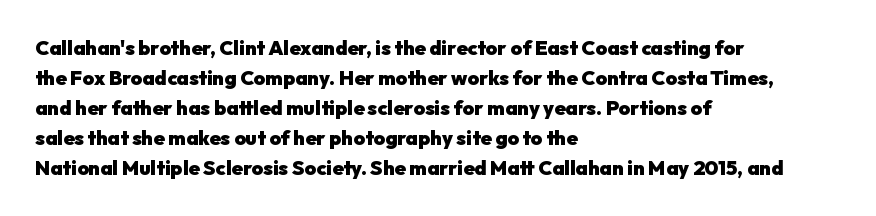
Alignment: flush left. Tall strokes in this sample are plumb rather than angled. Successive baselines arrive at the customary interval. The rendering uses a bold face; every stroke is thick and dark. The specimen omits any rule beneath the text block's lines. Short note: letters normally spaced.
